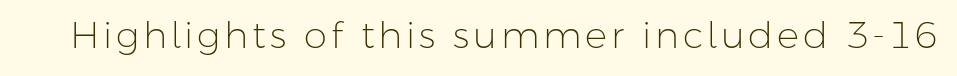
The image shows 37 px light sans-serif type, upright; set not underlined; low stroke contrast and a medium x-height.
